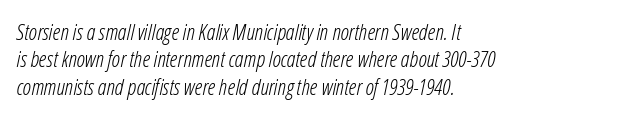
The image shows 22 px text type, italic (leaning right); set left-aligned, line spacing 1.24x, normal letter spacing, not underlined.
